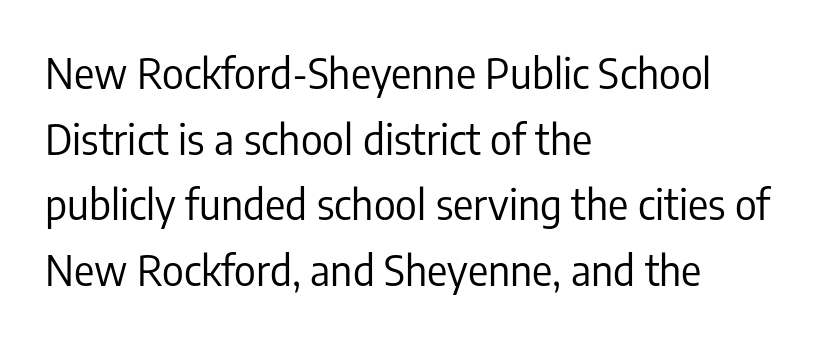
The image shows 42 px regular-weight, condensed sans-serif type, upright; set left-aligned, normal line spacing (1.56x), normal letter spacing, not underlined; low stroke contrast and a medium x-height.
